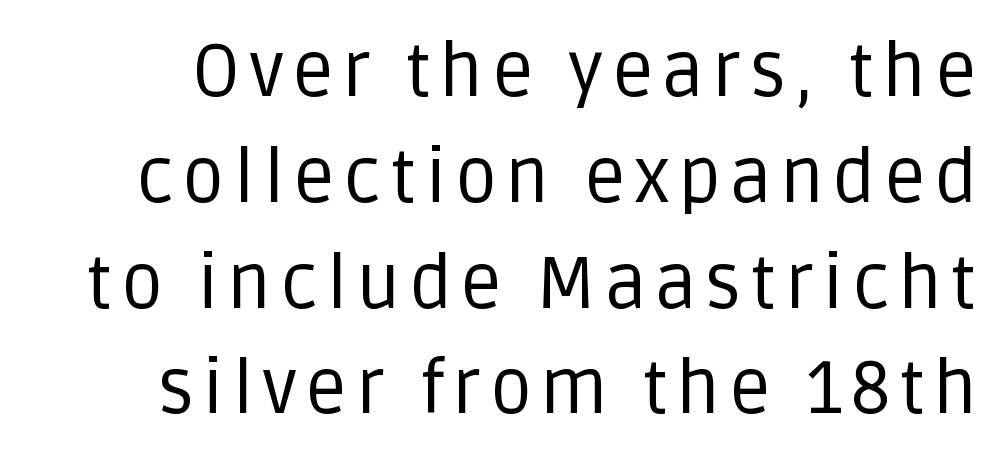
{"serif": "no", "italic": "no", "bold": "no", "weight": "regular", "width": "normal", "stroke_contrast": "low", "x_height": "large", "monospaced": "no", "underline": "no", "line_spacing": "normal", "line_spacing_ratio": 1.43, "glyph_px": 74}
